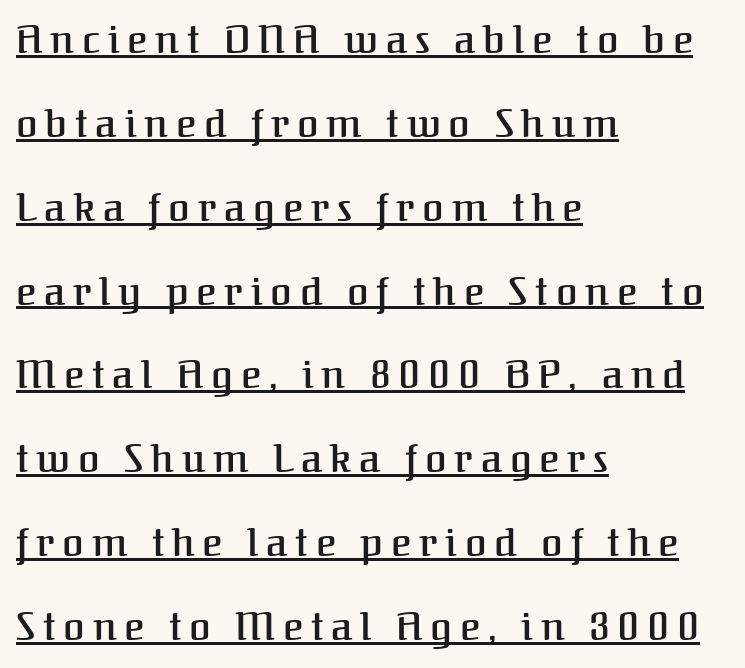
{"serif": "yes", "italic": "no", "bold": "semi", "weight": "semibold", "width": "normal", "stroke_contrast": "medium", "x_height": "medium", "monospaced": "no", "underline": "yes", "align": "left", "line_spacing": "loose", "line_spacing_ratio": 2.15, "letter_spacing": "wide", "letter_spacing_em": 0.2, "glyph_px": 39}
